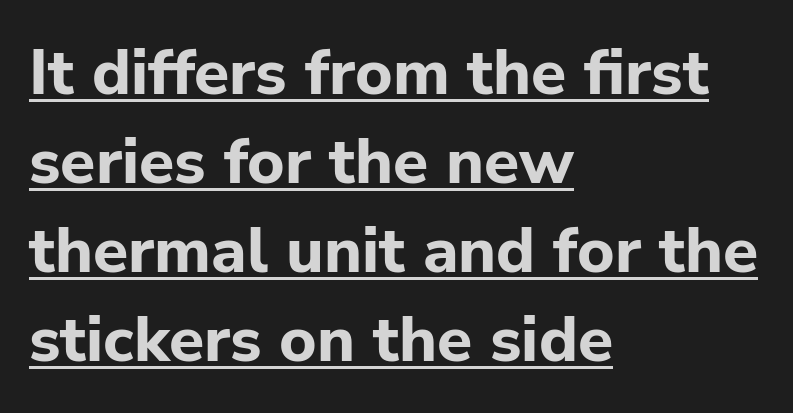
Q: Is the text bold? A: Yes.
Q: Is the text italic (slanted)? A: No, it is upright.
Q: Is the typeface a serif or a sans-serif typeface? A: Sans-serif.
Q: Is the text underlined? A: Yes.
Q: How is the paragraph aligned? A: Left-aligned.
Q: Is the spacing between letters normal or unusually wide? A: Normal.
Q: Is the spacing between lines tight, normal or loose? A: Normal.
Q: Width (condensed, normal, or wide)? A: Normal.
Q: Stroke contrast? A: Low.
Q: x-height? A: Medium.
Q: Monospaced? A: No.
